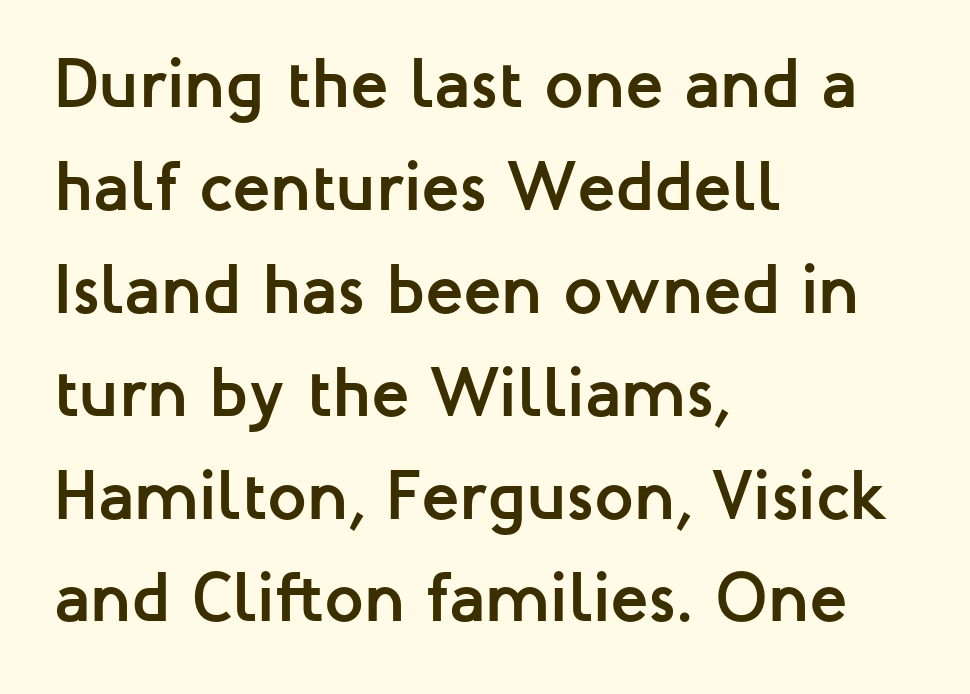
{"serif": "no", "italic": "no", "bold": "yes", "weight": "semibold", "width": "normal", "stroke_contrast": "low", "x_height": "medium", "monospaced": "no", "underline": "no", "align": "left", "line_spacing": "normal", "line_spacing_ratio": 1.47, "letter_spacing": "normal", "letter_spacing_em": 0.0, "glyph_px": 70}
